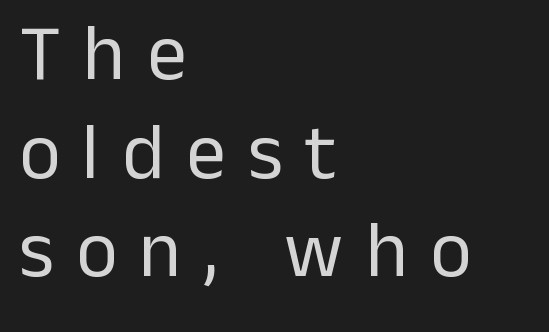
{"serif": "no", "italic": "no", "bold": "no", "weight": "regular", "width": "normal", "stroke_contrast": "low", "x_height": "medium", "monospaced": "no", "underline": "no", "align": "left", "line_spacing": "normal", "line_spacing_ratio": 1.25, "letter_spacing": "wide", "letter_spacing_em": 0.28, "glyph_px": 79}
